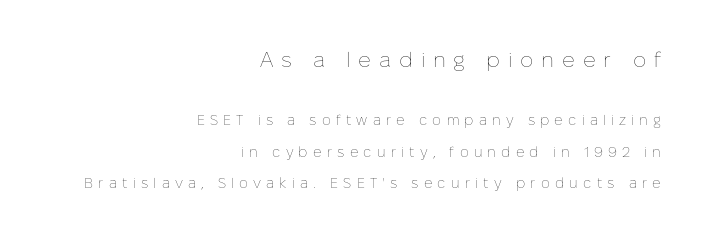
The image shows 21 px text type, upright; set right-aligned, loose line spacing (2.25x), unusually wide letter spacing (+0.37 em), not underlined; the first (top) block is 1.5x larger.
